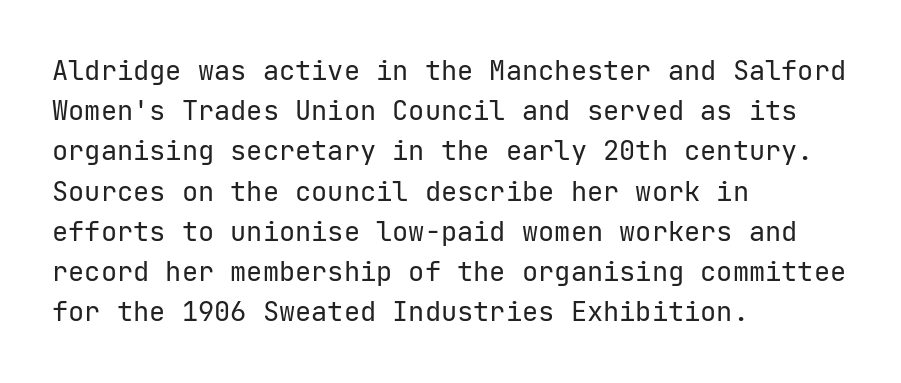
{"italic": "no", "bold": "no", "underline": "no", "align": "left", "line_spacing": "normal", "line_spacing_ratio": 1.49, "letter_spacing": "normal", "letter_spacing_em": 0.0, "glyph_px": 27}
